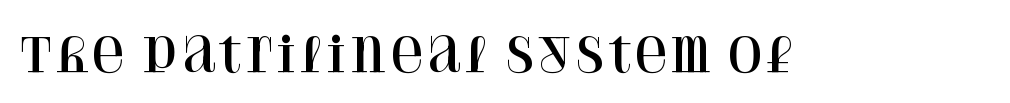
{"serif": "yes", "italic": "no", "width": "normal", "stroke_contrast": "high", "x_height": "large", "monospaced": "no", "underline": "no", "letter_spacing": "normal", "letter_spacing_em": 0.0, "glyph_px": 46}
